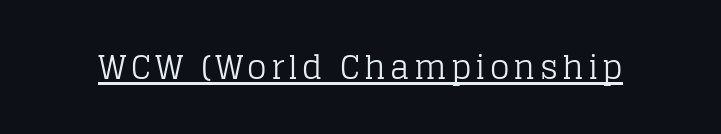
You can see a thin bar hugging the bottom of the glyphs. The passage shown is not bold in any degree. Think of a printed novel: that variable character pitch is what you see here. What kind of face is this? One with serifs.
